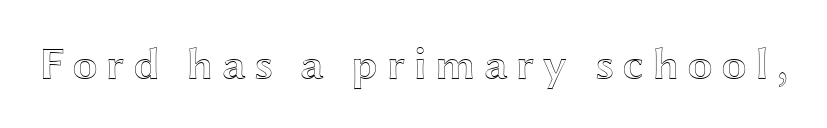
Italic: no, the glyphs are upright roman. Glance below the letters and you will spot only blank space. Spacing verdict: proportional, widths tailored to each character.
